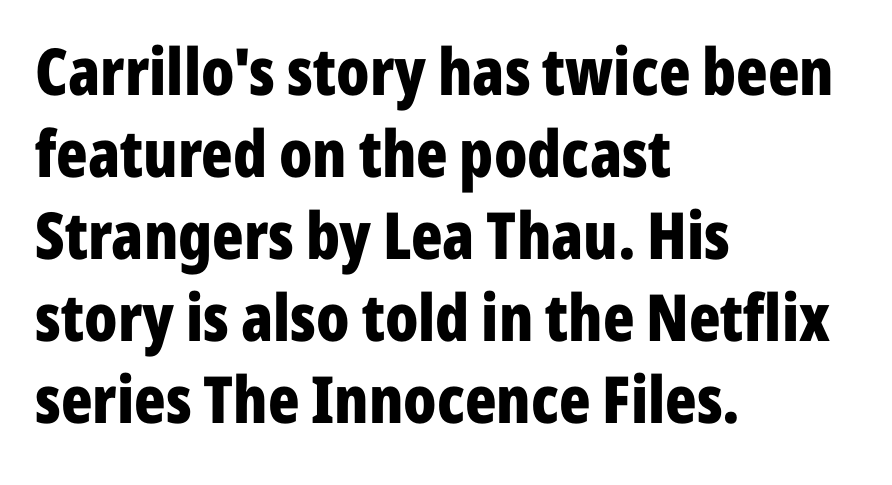
Compared with typical body copy, the letter spacing here is the same. Notice how the stems are strictly vertical — no italics here. Bare-footed words on every line. Is there much room between lines? A standard amount, neither cramped nor airy. Nothing sits at the stroke ends, so this counts as sans-serif.
